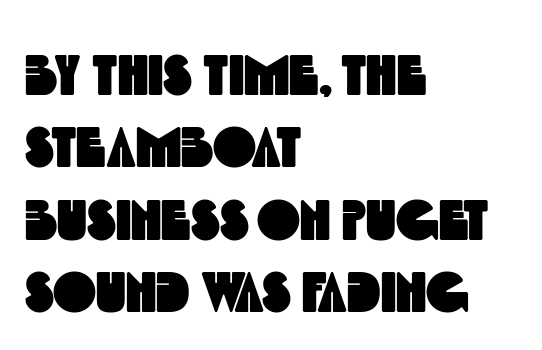
{"serif": "no", "width": "condensed", "x_height": "large", "monospaced": "no", "underline": "no", "align": "left", "line_spacing": "normal", "line_spacing_ratio": 1.25, "letter_spacing": "normal", "letter_spacing_em": 0.0, "glyph_px": 58}
